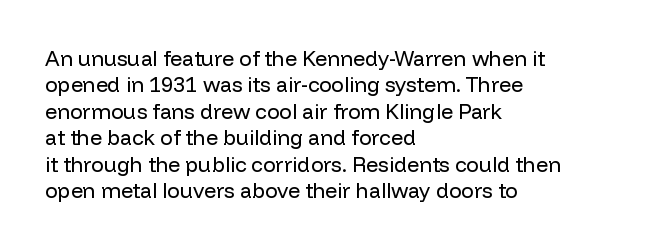
The image shows 21 px text type, upright; set left-aligned, normal line spacing (1.26x), normal letter spacing, not underlined.
